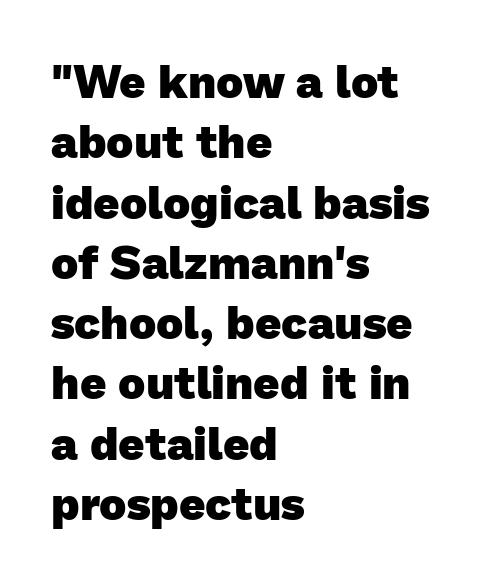
{"serif": "no", "bold": "yes", "weight": "heavy", "width": "normal", "stroke_contrast": "low", "x_height": "medium", "monospaced": "no", "underline": "no", "align": "left", "line_spacing": "normal", "line_spacing_ratio": 1.31, "letter_spacing": "normal", "letter_spacing_em": 0.0, "glyph_px": 46}
